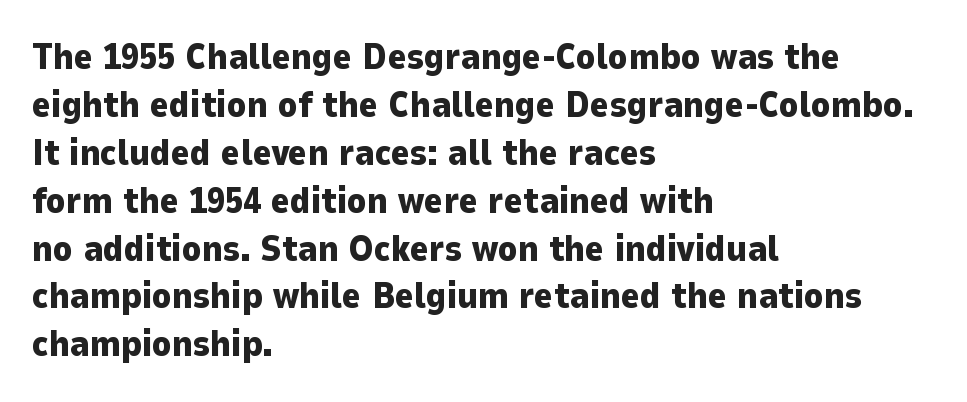
The image shows 36 px heavy sans-serif type, upright; set left-aligned, normal line spacing (1.33x), normal letter spacing, not underlined; low stroke contrast and a medium x-height.
